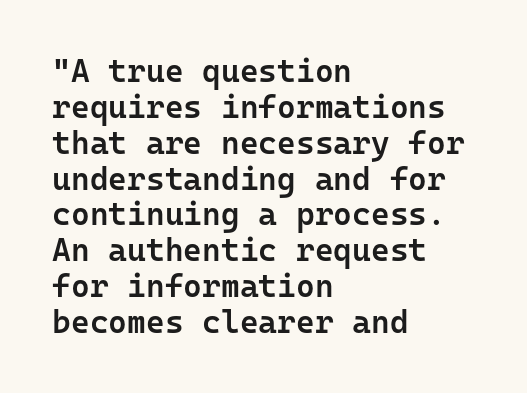
Q: Is the text bold? A: Semi-bold.
Q: Is the text italic (slanted)? A: No, it is upright.
Q: Is the typeface a serif or a sans-serif typeface? A: Sans-serif.
Q: Is the text underlined? A: No.
Q: How is the paragraph aligned? A: Left-aligned.
Q: Is the spacing between letters normal or unusually wide? A: Normal.
Q: Is the spacing between lines tight, normal or loose? A: Tight.
Q: Width (condensed, normal, or wide)? A: Normal.
Q: Stroke contrast? A: Low.
Q: x-height? A: Medium.
Q: Monospaced? A: Yes.
